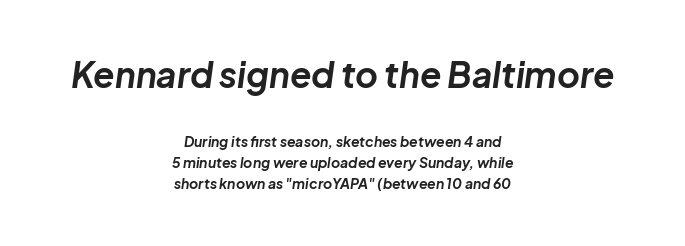
The image shows 35 px bold type, italic (leaning right); set centered, normal line spacing (1.49x), normal letter spacing, not underlined; the first (top) block is 2.5x larger; low stroke contrast and a medium x-height.
